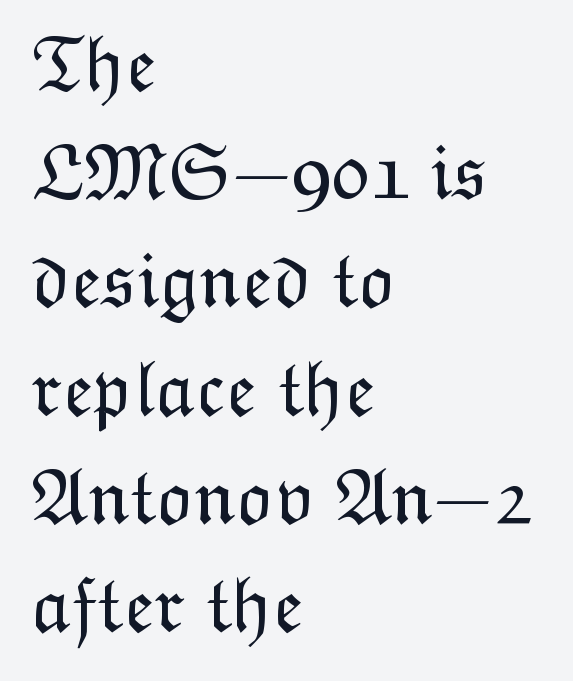
Regarding leading, the lines here are spaced in the standard way. Designer's note — italics off, roman on. Each letter keeps its own natural width here, so spacing adapts to shape. The letters sit at their default tracking, neither squeezed nor spread. Teacher's note: observe the even left margin — that is flush-left alignment.
